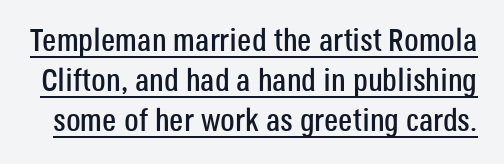
The image shows 32 px condensed sans-serif type, upright; set normal line spacing (1.25x), normal letter spacing, underlined; low stroke contrast and a large x-height.
